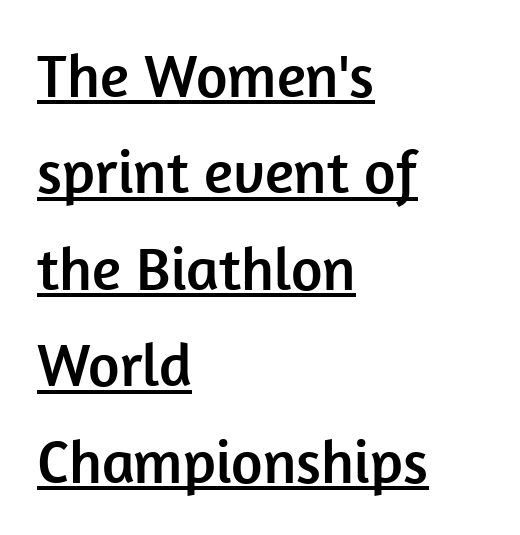
Beneath each row of characters lies a ruled line. A classic flush-left, rag-right setting is used for this passage. The face used here is proportionally spaced, like ordinary book or web type. Posture: vertical. This sample uses a sans-serif face. If you measured baseline to baseline, you'd find a middling distance.
